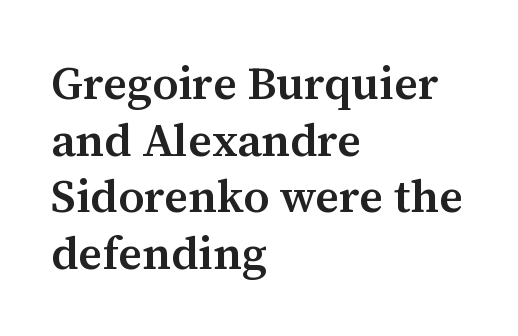
{"serif": "yes", "italic": "no", "bold": "semi", "weight": "semibold", "width": "normal", "stroke_contrast": "medium", "x_height": "medium", "monospaced": "no", "underline": "no", "align": "left", "line_spacing_ratio": 1.23, "letter_spacing": "normal", "letter_spacing_em": 0.0, "glyph_px": 46}
